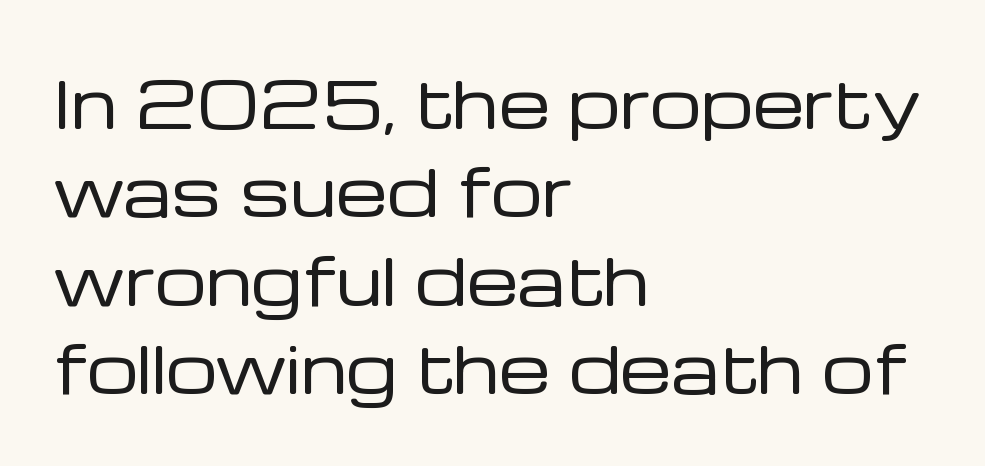
{"serif": "no", "italic": "no", "bold": "no", "weight": "regular", "width": "normal", "stroke_contrast": "low", "x_height": "medium", "monospaced": "no", "underline": "no", "align": "left", "line_spacing": "normal", "line_spacing_ratio": 1.36, "letter_spacing": "normal", "letter_spacing_em": 0.0, "glyph_px": 65}
